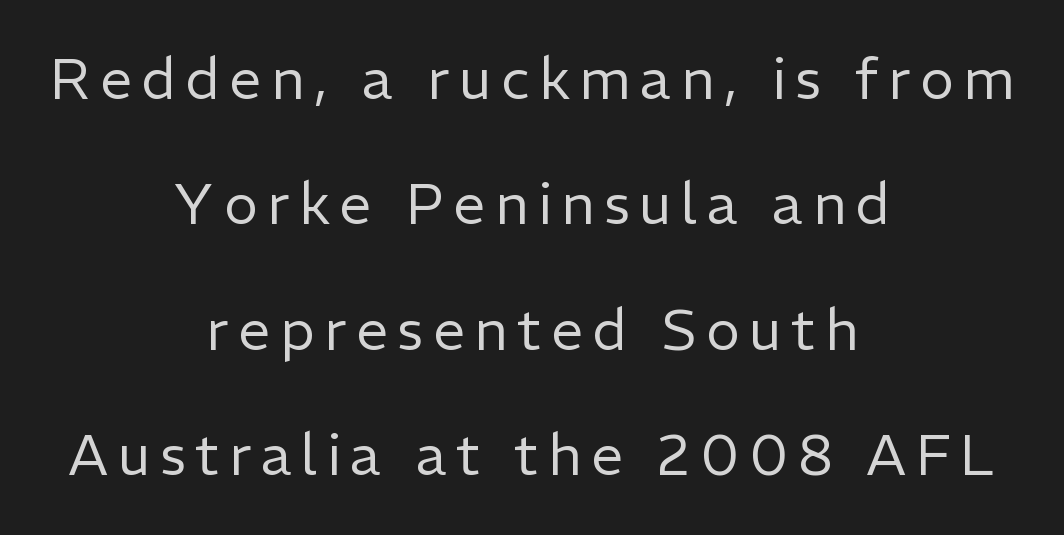
The passage shown is typed in a proportional face where columns would drift. Is the block centered? Yes — each line is placed symmetrically about the middle. Is there any slant? The stems are plumb. Successive baselines arrive slowly, with a big drop between each. Check under the words: just untouched page. In terms of letterform style, serifs are entirely absent.
